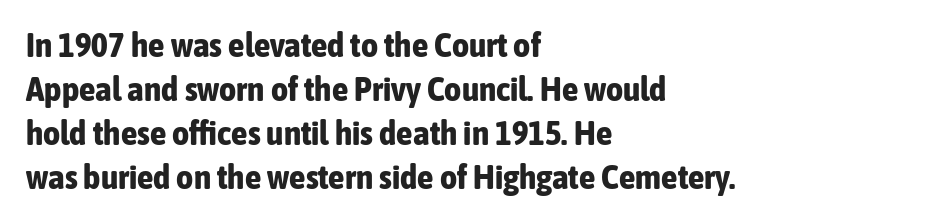
Q: Is the text bold? A: Yes.
Q: Is the text italic (slanted)? A: No, it is upright.
Q: Is the typeface a serif or a sans-serif typeface? A: Sans-serif.
Q: Is the text underlined? A: No.
Q: How is the paragraph aligned? A: Left-aligned.
Q: Is the spacing between letters normal or unusually wide? A: Normal.
Q: Is the spacing between lines tight, normal or loose? A: Normal.
Q: Width (condensed, normal, or wide)? A: Condensed.
Q: Stroke contrast? A: Low.
Q: x-height? A: Medium.
Q: Monospaced? A: No.
